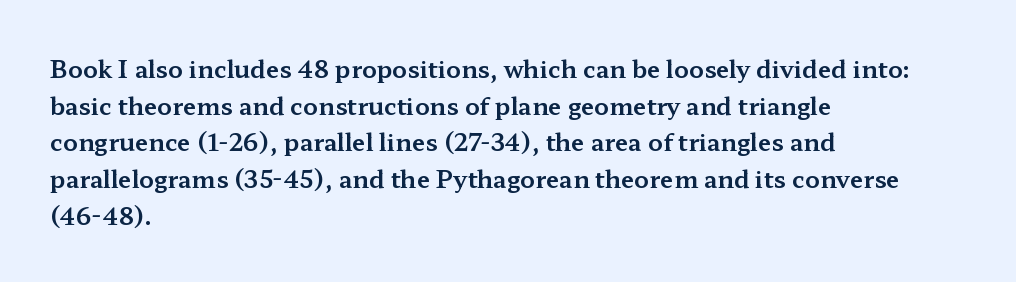
The image shows 24 px text type, upright; set left-aligned, normal line spacing (1.53x), normal letter spacing, not underlined.
